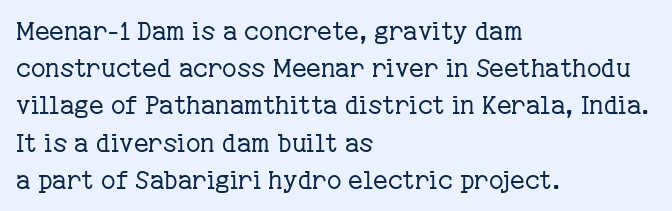
{"italic": "no", "bold": "no", "underline": "no", "align": "left", "line_spacing": "normal", "line_spacing_ratio": 1.49, "letter_spacing": "normal", "letter_spacing_em": 0.0, "glyph_px": 25}
